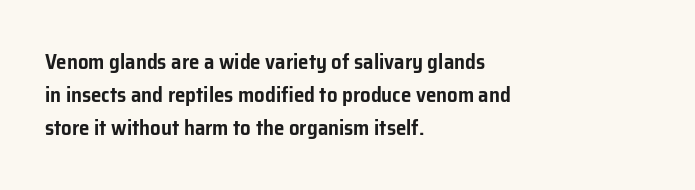
Q: Is the text italic (slanted)? A: No, it is upright.
Q: Is the text underlined? A: No.
Q: How is the paragraph aligned? A: Left-aligned.
Q: Is the spacing between letters normal or unusually wide? A: Normal.
Q: Is the spacing between lines tight, normal or loose? A: Normal.
